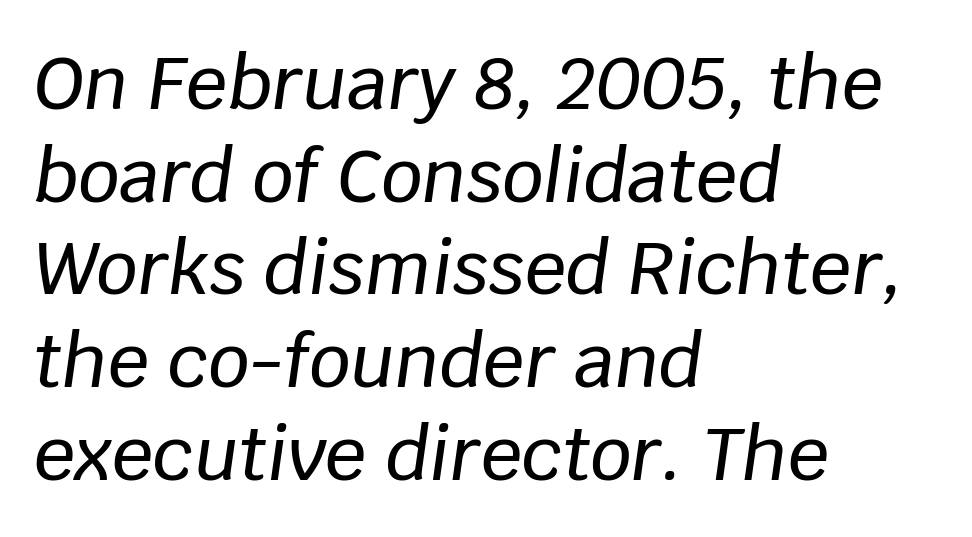
Q: Is the text italic (slanted)? A: Yes, it leans right by about 8 degrees.
Q: Is the text underlined? A: No.
Q: How is the paragraph aligned? A: Left-aligned.
Q: Is the spacing between letters normal or unusually wide? A: Normal.
Q: Is the spacing between lines tight, normal or loose? A: Normal.
Q: Width (condensed, normal, or wide)? A: Normal.
Q: Stroke contrast? A: Low.
Q: x-height? A: Large.
Q: Monospaced? A: No.
